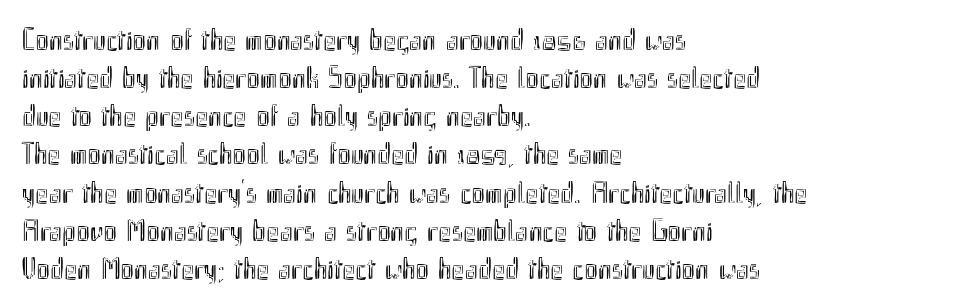
Nobody touched the tracking dial on this one. Words float on clear page, feet unadorned. The letters stand straight up with perfectly vertical stems. Caption: multi-line text, flush left, ragged right. Think of a printed novel: that variable character pitch is what you see here.
